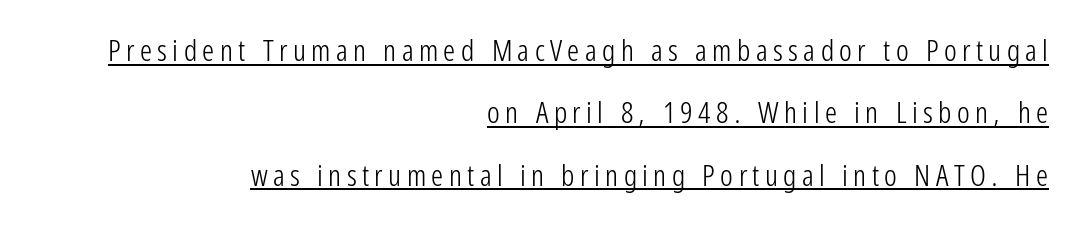
Q: Is the text bold? A: No.
Q: Is the text italic (slanted)? A: No, it is upright.
Q: Is the typeface a serif or a sans-serif typeface? A: Sans-serif.
Q: Is the text underlined? A: Yes.
Q: How is the paragraph aligned? A: Right-aligned.
Q: Is the spacing between lines tight, normal or loose? A: Loose.
Q: Width (condensed, normal, or wide)? A: Condensed.
Q: Stroke contrast? A: Low.
Q: x-height? A: Medium.
Q: Monospaced? A: No.
